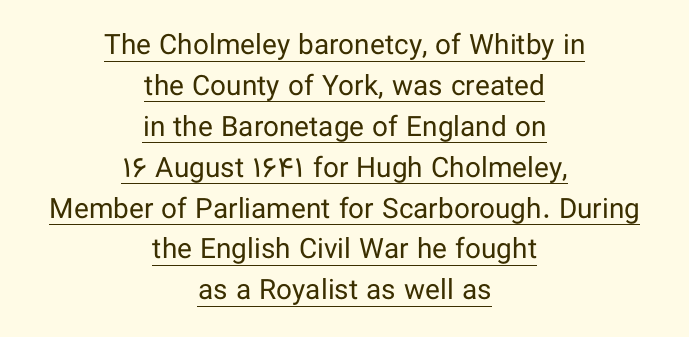
Examine the stroke ends and you'll find no serifs. Each stroke keeps to a modest, everyday thickness or less. The glyphs are accompanied by a horizontal stroke just below them. Observe the ordinary spacing: letters are neighbours, not strangers. Is there much room between lines? A standard amount, neither cramped nor airy.
